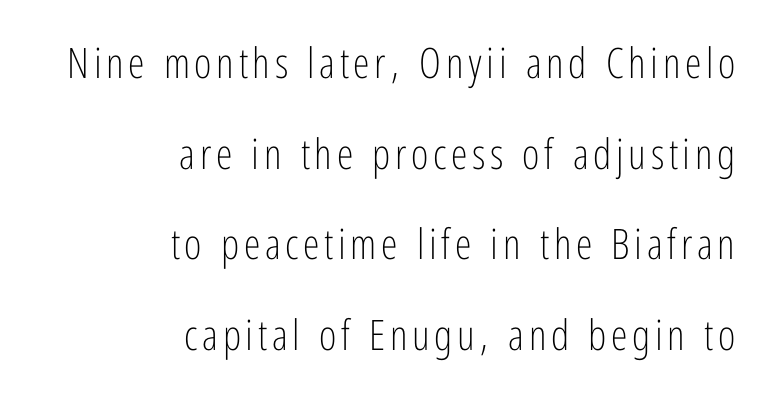
{"serif": "no", "italic": "no", "bold": "no", "weight": "light", "width": "condensed", "stroke_contrast": "low", "x_height": "medium", "monospaced": "no", "underline": "no", "align": "right", "line_spacing": "loose", "line_spacing_ratio": 2.16, "glyph_px": 42}
